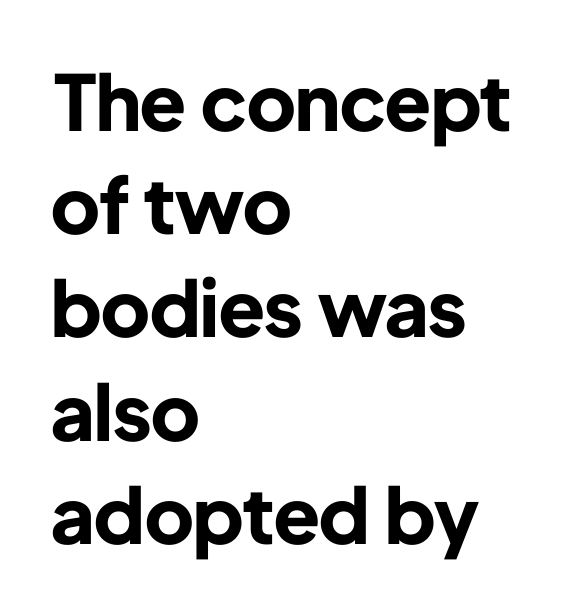
Q: Is the text bold? A: Yes.
Q: Is the text italic (slanted)? A: No, it is upright.
Q: Is the typeface a serif or a sans-serif typeface? A: Sans-serif.
Q: Is the text underlined? A: No.
Q: How is the paragraph aligned? A: Left-aligned.
Q: Is the spacing between letters normal or unusually wide? A: Normal.
Q: Is the spacing between lines tight, normal or loose? A: Normal.
Q: Width (condensed, normal, or wide)? A: Normal.
Q: Stroke contrast? A: Low.
Q: x-height? A: Medium.
Q: Monospaced? A: No.
